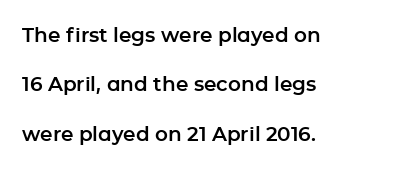
Q: Is the text italic (slanted)? A: No, it is upright.
Q: Is the text underlined? A: No.
Q: How is the paragraph aligned? A: Left-aligned.
Q: Is the spacing between letters normal or unusually wide? A: Normal.
Q: Is the spacing between lines tight, normal or loose? A: Loose.
